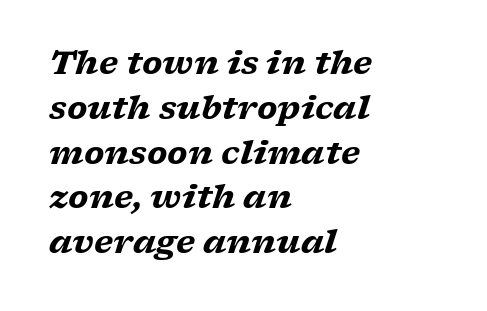
{"serif": "yes", "italic": "yes", "lean": "right", "slant_degrees": 17, "bold": "yes", "weight": "heavy", "width": "wide", "stroke_contrast": "low", "x_height": "medium", "monospaced": "no", "underline": "no", "align": "left", "line_spacing": "normal", "line_spacing_ratio": 1.4, "letter_spacing": "normal", "letter_spacing_em": 0.0, "glyph_px": 32}
